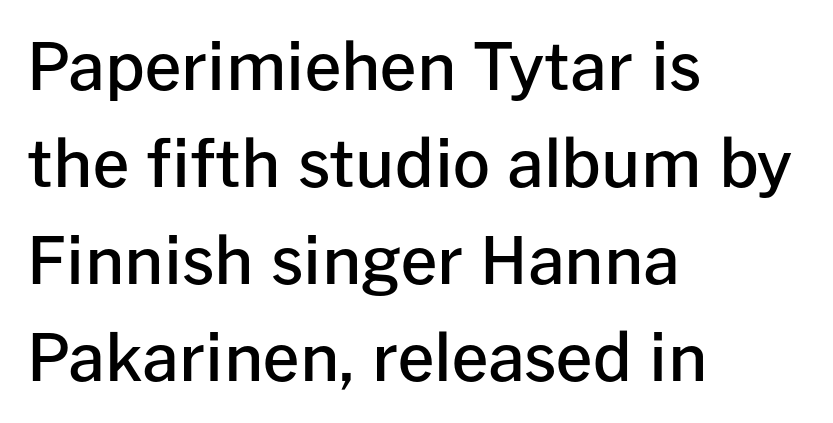
The image shows 65 px semibold sans-serif type, upright; set left-aligned, normal line spacing (1.49x), normal letter spacing, not underlined; low stroke contrast and a medium x-height.
